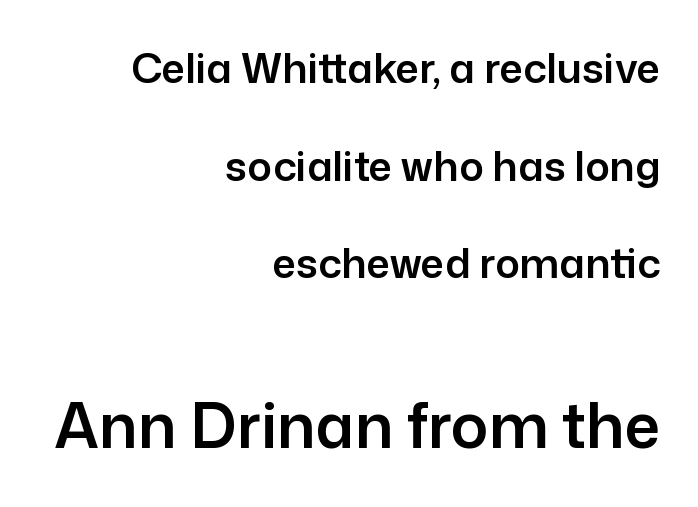
You can tell from the bare stems that sans-serif type was used. These lines stand farther apart than default settings would place them. Each letter keeps its own natural width here, so spacing adapts to shape. Larger block? The one below; the one above is distinctly smaller. The tracking reads as untouched default to a designer's eye.
